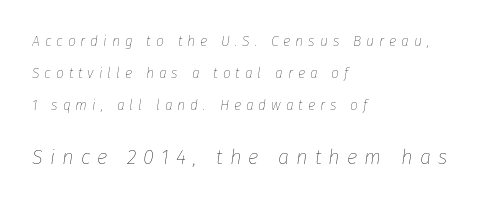
The image shows 20 px text type, italic (leaning right); set left-aligned, loose line spacing (2.3x), unusually wide letter spacing (+0.35 em), not underlined; the second (bottom) block is 1.43x larger.
